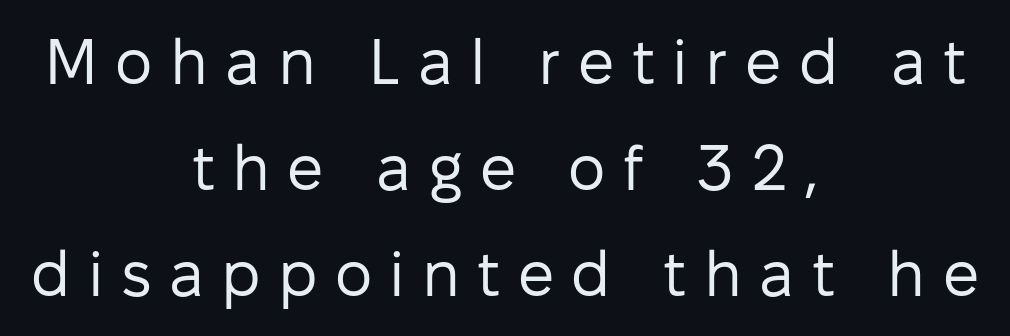
The image shows 64 px regular-weight sans-serif type, upright; set centered, normal line spacing (1.66x), unusually wide letter spacing (+0.27 em), not underlined; low stroke contrast and a medium x-height.
